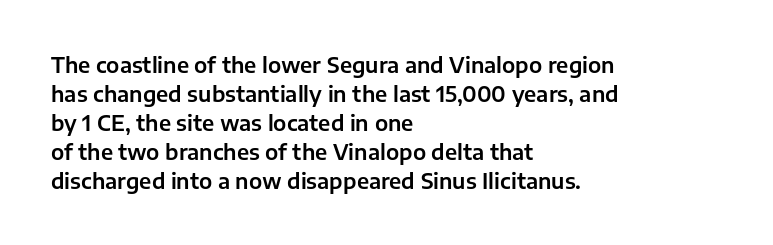
{"italic": "no", "underline": "no", "align": "left", "line_spacing": "normal", "line_spacing_ratio": 1.38, "letter_spacing": "normal", "letter_spacing_em": 0.0, "glyph_px": 21}
